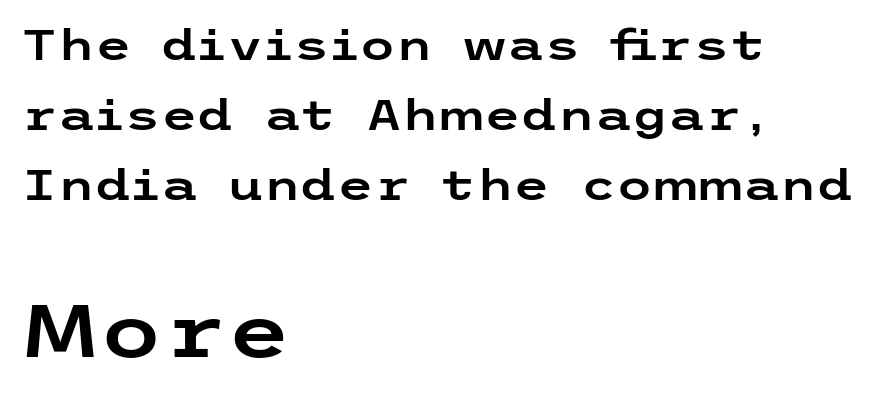
Q: Is the text italic (slanted)? A: No, it is upright.
Q: Is the typeface a serif or a sans-serif typeface? A: Sans-serif.
Q: Is the text underlined? A: No.
Q: How is the paragraph aligned? A: Left-aligned.
Q: Is the spacing between letters normal or unusually wide? A: Normal.
Q: Is the spacing between lines tight, normal or loose? A: Normal.
Q: Which block of text is set in a larger size, the first (top) or the second (bottom)? A: The second (bottom) one.
Q: Width (condensed, normal, or wide)? A: Wide.
Q: Stroke contrast? A: Low.
Q: x-height? A: Medium.
